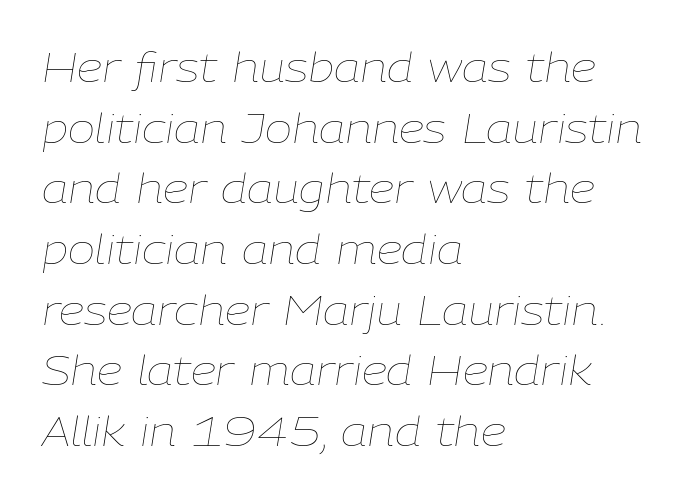
{"italic": "yes", "lean": "right", "slant_degrees": 9, "bold": "no", "weight": "thin", "width": "normal", "stroke_contrast": "low", "x_height": "medium", "monospaced": "no", "underline": "no", "align": "left", "line_spacing": "normal", "line_spacing_ratio": 1.48, "letter_spacing": "normal", "letter_spacing_em": 0.0, "glyph_px": 41}
